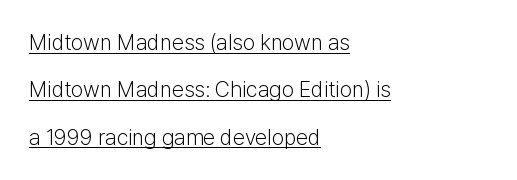
The image shows 22 px text type, upright; set left-aligned, loose line spacing (2.15x), normal letter spacing, underlined.
